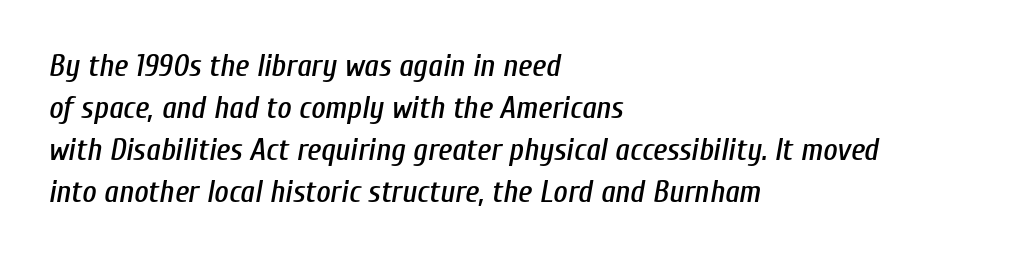
The image shows 31 px condensed type, italic (leaning right); set left-aligned, normal line spacing (1.36x), normal letter spacing, not underlined; low stroke contrast and a medium x-height.
